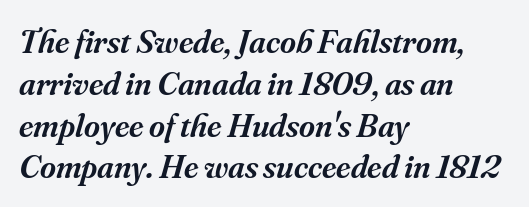
{"serif": "yes", "italic": "yes", "lean": "right", "slant_degrees": 16, "bold": "semi", "weight": "semibold", "width": "normal", "stroke_contrast": "medium", "x_height": "small", "monospaced": "no", "underline": "no", "align": "left", "line_spacing_ratio": 1.23, "letter_spacing": "normal", "letter_spacing_em": 0.0, "glyph_px": 34}
